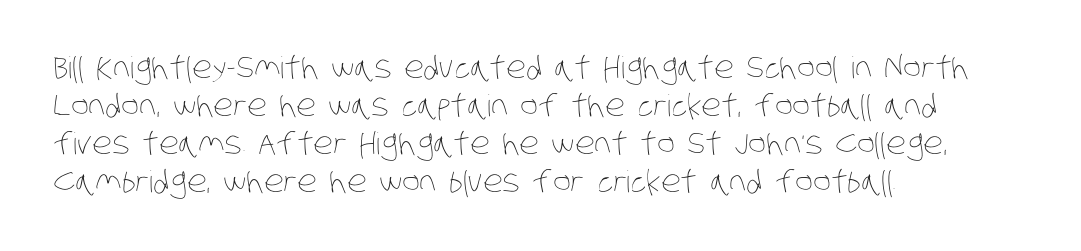
The image shows 30 px thin, condensed type; set left-aligned, normal line spacing (1.27x), normal letter spacing, not underlined; low stroke contrast and a large x-height.
